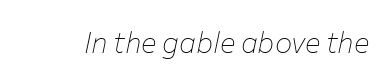
{"italic": "yes", "lean": "right", "slant_degrees": 12, "bold": "no", "weight": "thin", "width": "normal", "stroke_contrast": "low", "x_height": "medium", "monospaced": "no", "underline": "no", "letter_spacing": "normal", "letter_spacing_em": 0.0, "glyph_px": 29}
